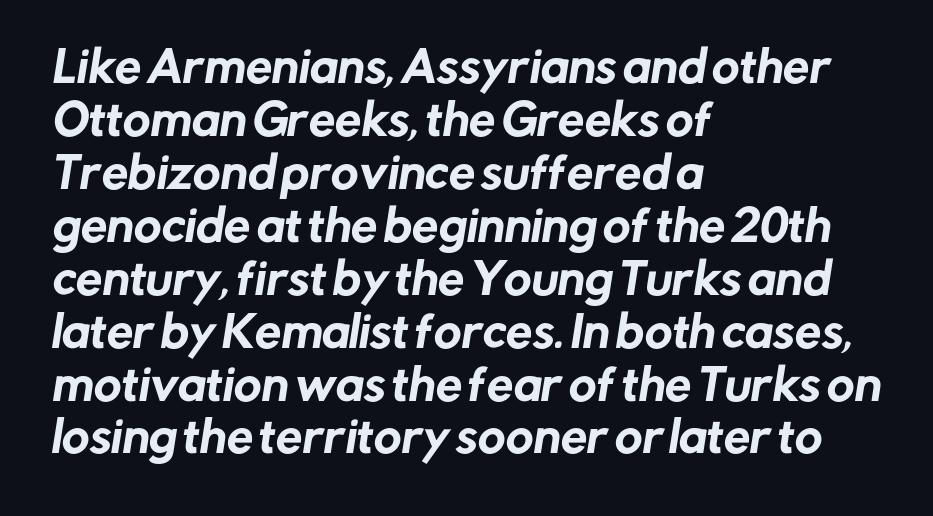
Look at the tracking — it's just the regular setting, nothing added. The text block is weighted toward the left margin, trailing off unevenly rightward. The passage shown is typed in a proportional face where columns would drift. Quick note: underline off.
